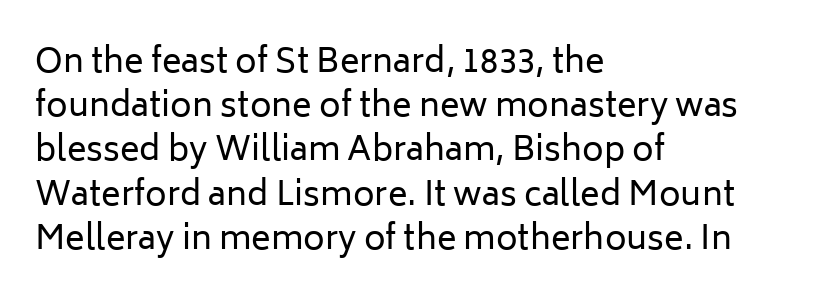
{"serif": "no", "italic": "no", "bold": "no", "weight": "regular", "width": "normal", "stroke_contrast": "low", "x_height": "medium", "monospaced": "no", "underline": "no", "align": "left", "line_spacing": "normal", "line_spacing_ratio": 1.34, "letter_spacing": "normal", "letter_spacing_em": 0.0, "glyph_px": 33}
